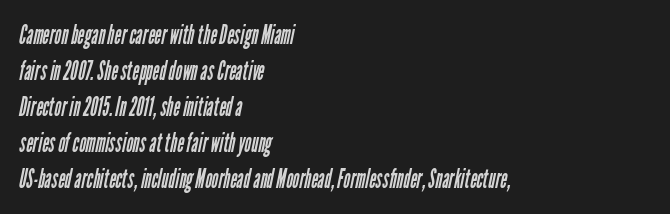
Q: Is the text bold? A: No.
Q: Is the text underlined? A: No.
Q: How is the paragraph aligned? A: Left-aligned.
Q: Is the spacing between letters normal or unusually wide? A: Normal.
Q: Is the spacing between lines tight, normal or loose? A: Normal.
